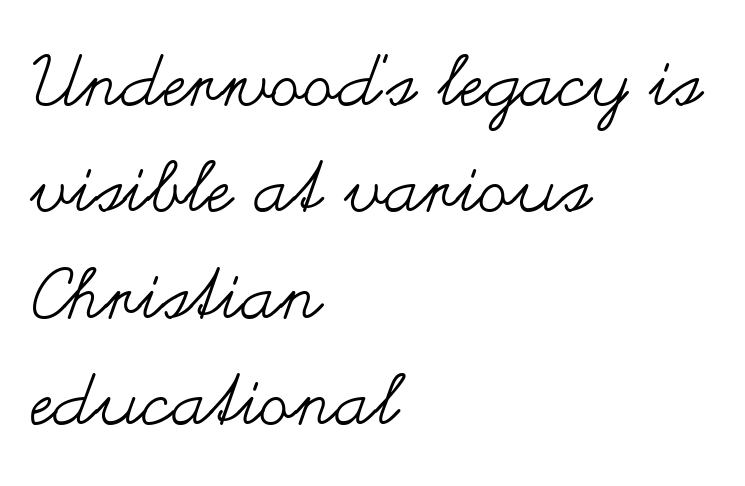
Layout note: lines flush left. These lines are rendered in a variable-pitch font. Check the space under the baseline: it is left empty. Vertically, the passage feels balanced, rows spaced as you'd expect.
